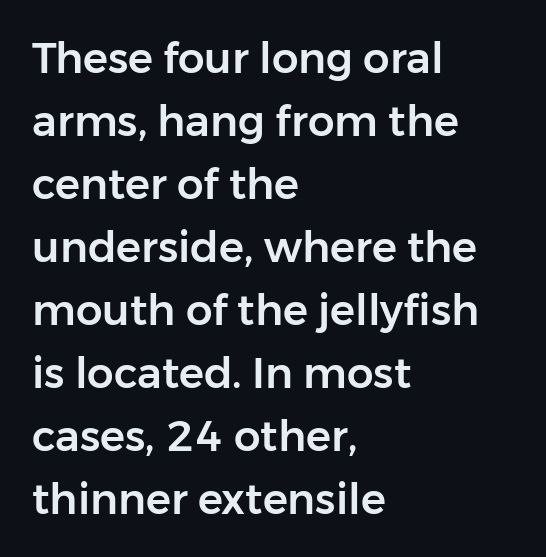
Do the characters align in a grid? No, the font is proportional. Letterform terminals end flat and unadorned throughout the passage. Tracking here is standard; glyphs follow each other at the usual distance. The glyphs are unaccompanied by any horizontal stroke below them.
